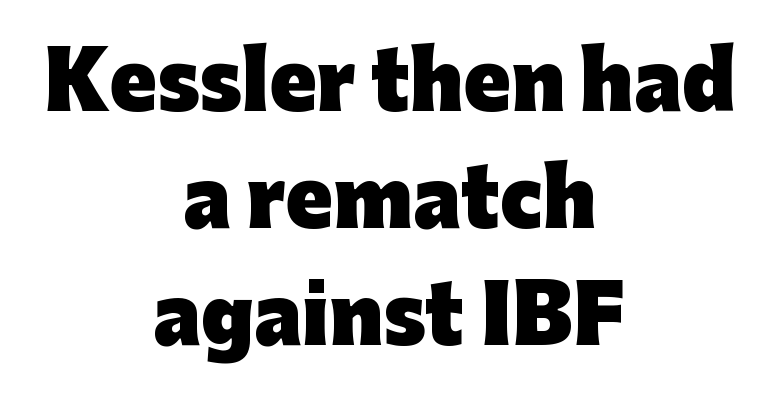
Q: Is the text bold? A: Yes.
Q: Is the text italic (slanted)? A: No, it is upright.
Q: Is the typeface a serif or a sans-serif typeface? A: Sans-serif.
Q: Is the text underlined? A: No.
Q: How is the paragraph aligned? A: Centered.
Q: Is the spacing between letters normal or unusually wide? A: Normal.
Q: Is the spacing between lines tight, normal or loose? A: Normal.
Q: Width (condensed, normal, or wide)? A: Normal.
Q: Stroke contrast? A: Low.
Q: x-height? A: Medium.
Q: Monospaced? A: No.
